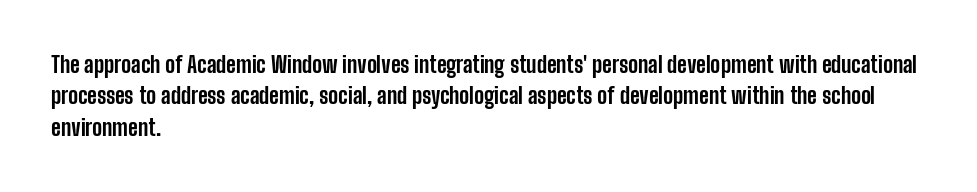
{"italic": "no", "bold": "yes", "underline": "no", "align": "left", "line_spacing": "normal", "line_spacing_ratio": 1.43, "letter_spacing": "normal", "letter_spacing_em": 0.0, "glyph_px": 22}
